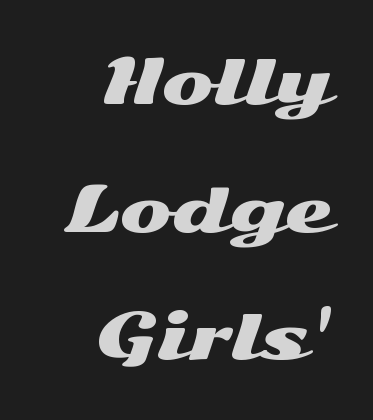
Q: Is the text italic (slanted)? A: Yes.
Q: Is the typeface a serif or a sans-serif typeface? A: Sans-serif.
Q: Is the text underlined? A: No.
Q: How is the paragraph aligned? A: Right-aligned.
Q: Is the spacing between letters normal or unusually wide? A: Normal.
Q: Is the spacing between lines tight, normal or loose? A: Loose.
Q: Width (condensed, normal, or wide)? A: Wide.
Q: Stroke contrast? A: Medium.
Q: x-height? A: Medium.
Q: Monospaced? A: No.
